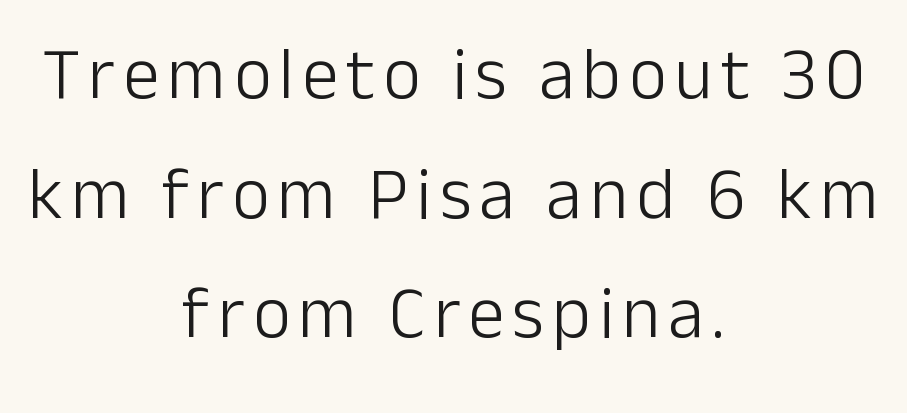
{"serif": "no", "italic": "no", "bold": "no", "weight": "light", "width": "normal", "stroke_contrast": "low", "x_height": "medium", "monospaced": "no", "underline": "no", "align": "center", "line_spacing": "normal", "line_spacing_ratio": 1.64, "glyph_px": 73}
